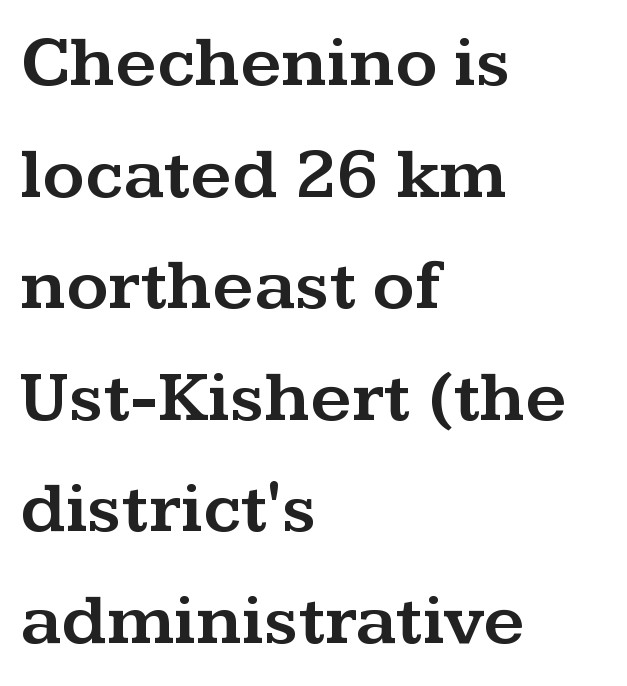
The passage shown is typed in a proportional face where columns would drift. Visually the block forms a straight wall on the left and a jagged coastline on the right. Standard letterfit; no display-style spreading of the glyphs. The font family rendered here belongs to the serif group.
